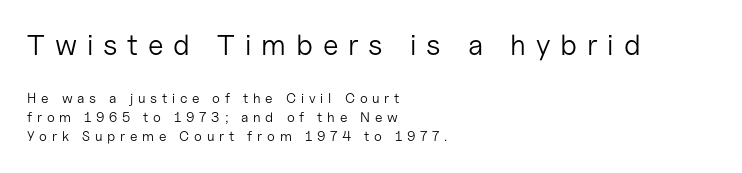
Q: Is the text bold? A: No.
Q: Is the text italic (slanted)? A: No, it is upright.
Q: Is the typeface a serif or a sans-serif typeface? A: Sans-serif.
Q: Is the text underlined? A: No.
Q: How is the paragraph aligned? A: Left-aligned.
Q: Is the spacing between letters normal or unusually wide? A: Unusually wide.
Q: Is the spacing between lines tight, normal or loose? A: Normal.
Q: Which block of text is set in a larger size, the first (top) or the second (bottom)? A: The first (top) one.
Q: Width (condensed, normal, or wide)? A: Normal.
Q: Stroke contrast? A: Low.
Q: x-height? A: Medium.
Q: Monospaced? A: No.
